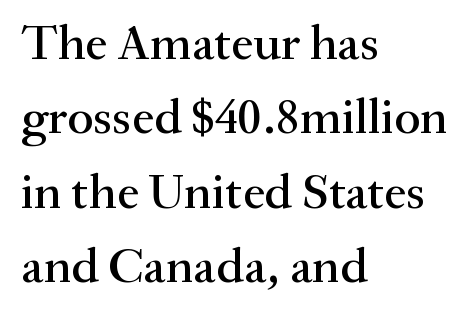
Q: Is the text italic (slanted)? A: No, it is upright.
Q: Is the typeface a serif or a sans-serif typeface? A: Serif.
Q: Is the text underlined? A: No.
Q: How is the paragraph aligned? A: Left-aligned.
Q: Is the spacing between letters normal or unusually wide? A: Normal.
Q: Is the spacing between lines tight, normal or loose? A: Normal.
Q: Width (condensed, normal, or wide)? A: Normal.
Q: Stroke contrast? A: Medium.
Q: x-height? A: Small.
Q: Monospaced? A: No.
